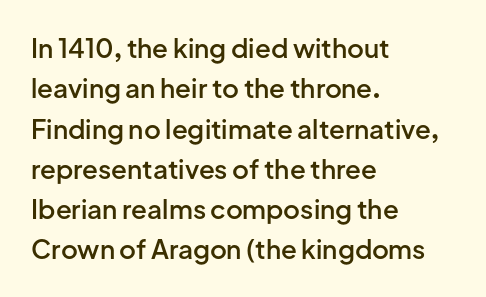
The image shows 26 px text type, upright; set left-aligned, normal line spacing (1.55x), normal letter spacing, not underlined.
